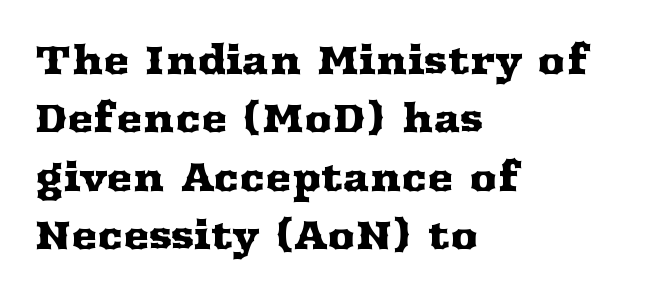
Horizontally, the lines are justified to the leading edge only. Regarding leading, the lines here are spaced in the standard way. Only glyphs here, with clear space below each row. What stands out about the letter spacing? Nothing — it is the standard amount. Is this a fixed-width face? No — the glyphs have proportional, varying widths.
